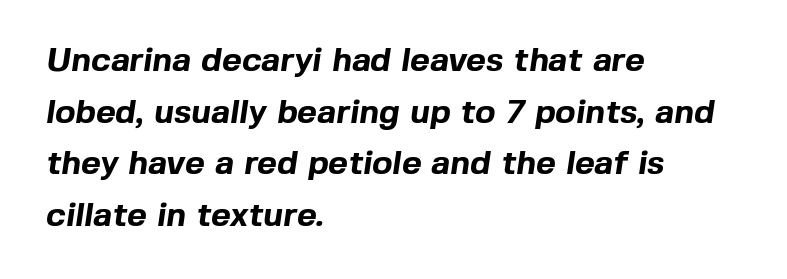
The image shows 34 px bold sans-serif type; set left-aligned, normal line spacing (1.52x), normal letter spacing, not underlined; a medium x-height.
